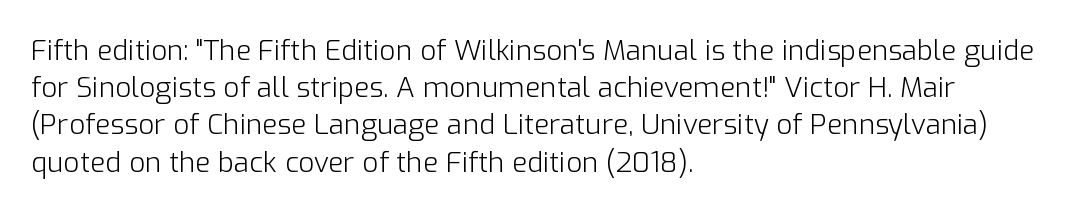
{"serif": "no", "italic": "no", "bold": "no", "weight": "light", "width": "normal", "stroke_contrast": "low", "x_height": "medium", "monospaced": "no", "underline": "no", "align": "left", "line_spacing": "normal", "line_spacing_ratio": 1.33, "letter_spacing": "normal", "letter_spacing_em": 0.0, "glyph_px": 28}
